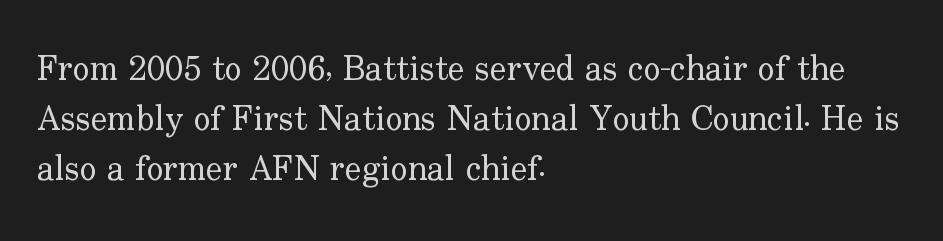
These glyphs show unthickened strokes, regular width or finer. The gap between lines stays unmarked. Quick note: interline space is typical. Note the varied advance widths — an 'i' is clearly narrower than an 'm'.
